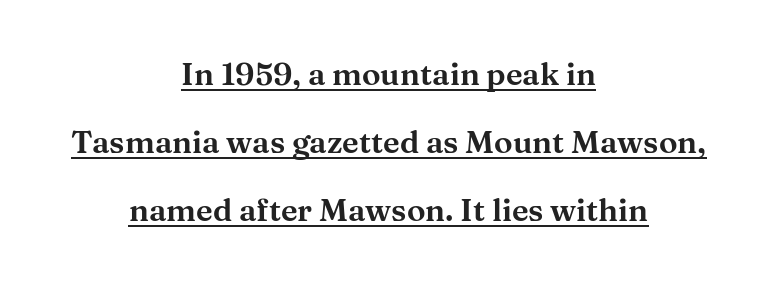
Think of a printed novel: that variable character pitch is what you see here. To sum up the face: it has serifs. Letter spacing: default. The paragraph shown floats in the horizontal middle. Does the lettering tilt? It doesn't — this is upright.
